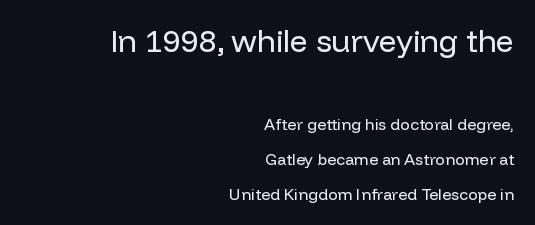
The image shows 31 px regular-weight sans-serif type, upright; set right-aligned, loose line spacing (2.19x), normal letter spacing, not underlined; the first (top) block is 1.94x larger; low stroke contrast and a medium x-height.
